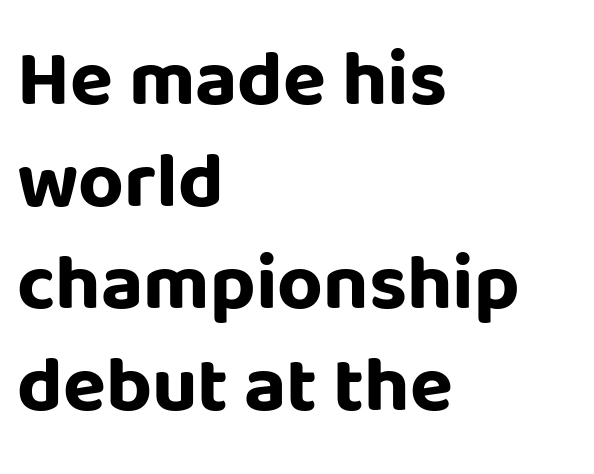
The foot of each line stays bare and open. Italic? Not at all — the glyphs are vertical. What's the leading like? Ordinary, nothing unusual. The rendering anchors every line to the left-hand side. This is heavy type, rendered in bold. Students, note that the glyphs here touch the page at normal intervals.
